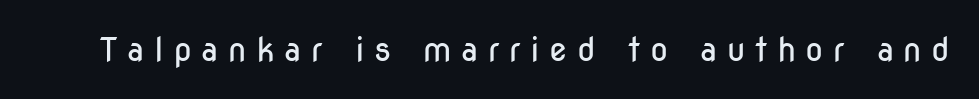
Here the glyphs are tracked loosely, breaking word shapes into spaced letters. Note the varied advance widths — an 'i' is clearly narrower than an 'm'. Weight class: somewhere from thin through regular. Nope, no serifs anywhere on these letters. Beneath every word, the page is bare. Vertical strokes here are truly vertical.
